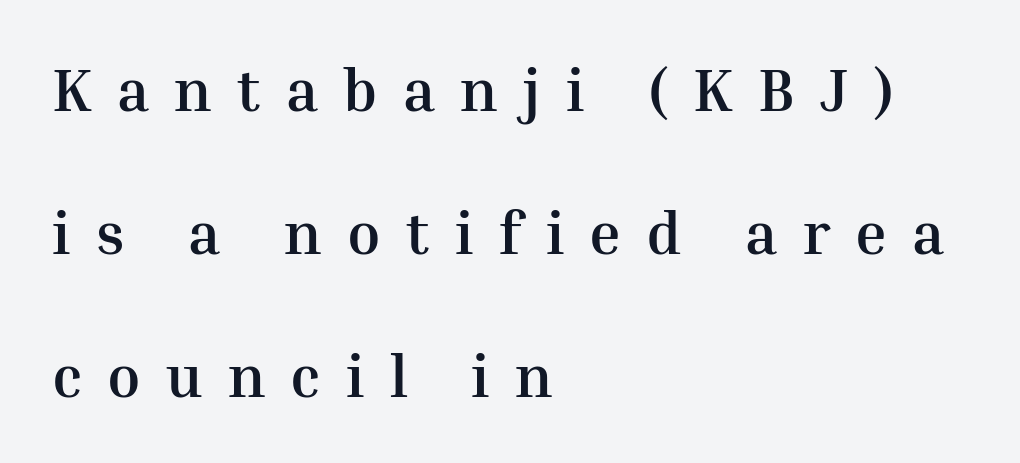
Q: Is the text bold? A: Yes.
Q: Is the text italic (slanted)? A: No, it is upright.
Q: Is the typeface a serif or a sans-serif typeface? A: Serif.
Q: Is the text underlined? A: No.
Q: How is the paragraph aligned? A: Left-aligned.
Q: Is the spacing between letters normal or unusually wide? A: Unusually wide.
Q: Is the spacing between lines tight, normal or loose? A: Loose.
Q: Width (condensed, normal, or wide)? A: Normal.
Q: Stroke contrast? A: Medium.
Q: x-height? A: Medium.
Q: Monospaced? A: No.
